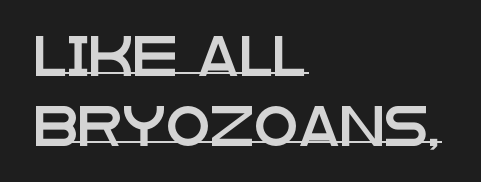
Caption: lettering with a line underneath. Are there feet on the stems? There aren't — it's a sans. The gaps between neighbouring characters are ordinary and unremarkable. Unlike italic type, these characters show no tilt at all.
